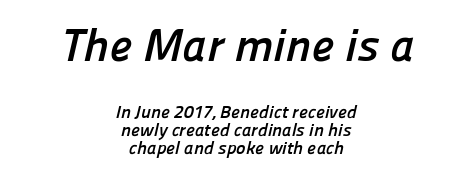
Q: Is the text bold? A: Yes.
Q: Is the typeface a serif or a sans-serif typeface? A: Sans-serif.
Q: Is the text underlined? A: No.
Q: How is the paragraph aligned? A: Centered.
Q: Is the spacing between letters normal or unusually wide? A: Normal.
Q: Is the spacing between lines tight, normal or loose? A: Tight.
Q: Which block of text is set in a larger size, the first (top) or the second (bottom)? A: The first (top) one.
Q: Width (condensed, normal, or wide)? A: Normal.
Q: Stroke contrast? A: Low.
Q: x-height? A: Medium.
Q: Monospaced? A: No.
